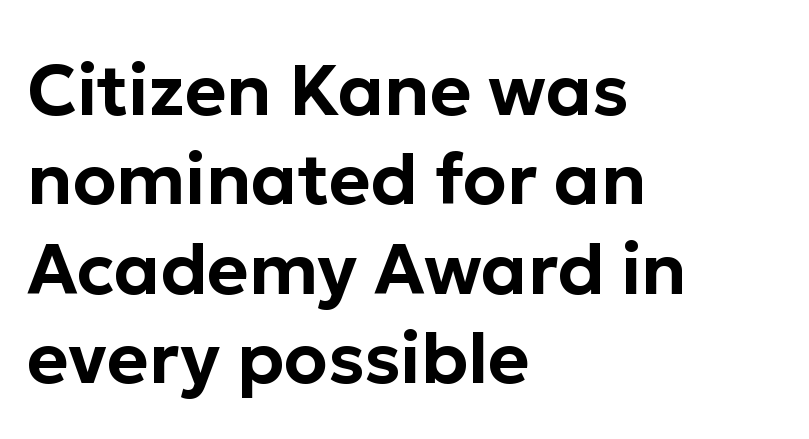
Italic? Not at all — the glyphs are vertical. The lines are quadded left. Spacing verdict: proportional, widths tailored to each character. The passage shown is not underscored anywhere.
